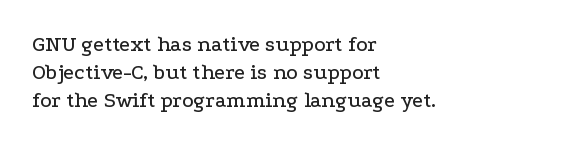
Style check: upright. Decoration check: the copy has no underline. The gaps between neighbouring characters are ordinary and unremarkable. This sample is left-justified, so line endings fall wherever the words run out. The rows are spaced the way most documents space them.
